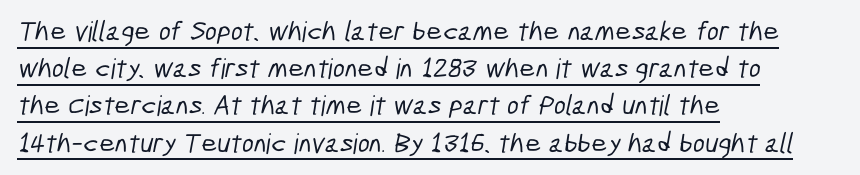
{"serif": "no", "width": "condensed", "stroke_contrast": "low", "x_height": "medium", "monospaced": "no", "underline": "yes", "align": "left", "line_spacing": "normal", "line_spacing_ratio": 1.33, "letter_spacing": "normal", "letter_spacing_em": 0.0, "glyph_px": 28}
